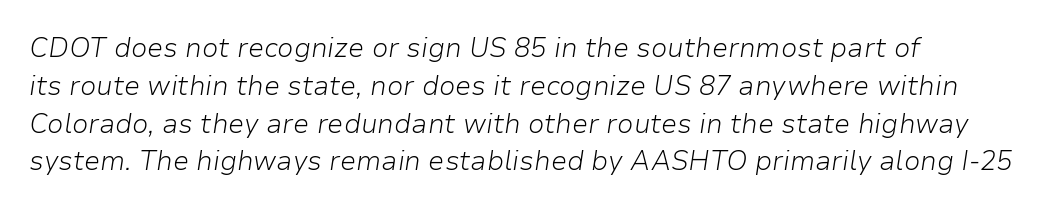
{"italic": "yes", "lean": "right", "slant_degrees": 9, "bold": "no", "underline": "no", "align": "left", "line_spacing": "normal", "line_spacing_ratio": 1.4, "letter_spacing": "normal", "letter_spacing_em": 0.0, "glyph_px": 27}
